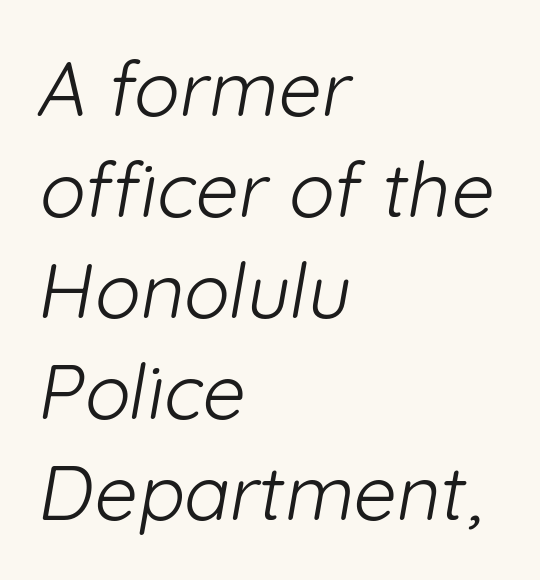
Each line starts at the same left margin while the right side varies. The space between consecutive lines is moderate. Spacing verdict: proportional, widths tailored to each character. Is this a heavy cut? Hardly; it is regular or lighter.
